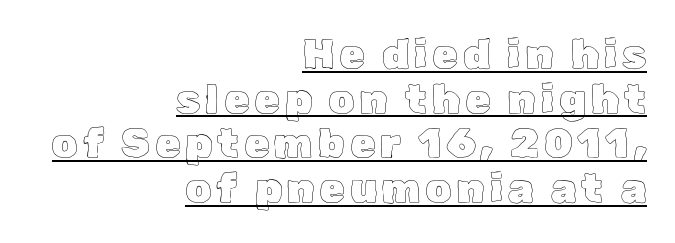
The passage shown is typed in a proportional face where columns would drift. You could barely slide anything between these rows. All the whitespace from short lines collects on the left. Is there any slant? The stems are plumb. Looks like someone drew a line under every word here.
